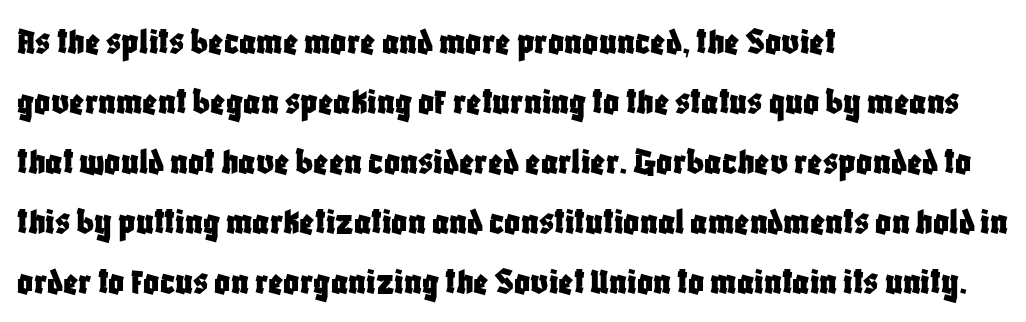
The image shows 39 px condensed sans-serif type, upright; set left-aligned, normal line spacing (1.54x), normal letter spacing, not underlined; low stroke contrast and a large x-height.
